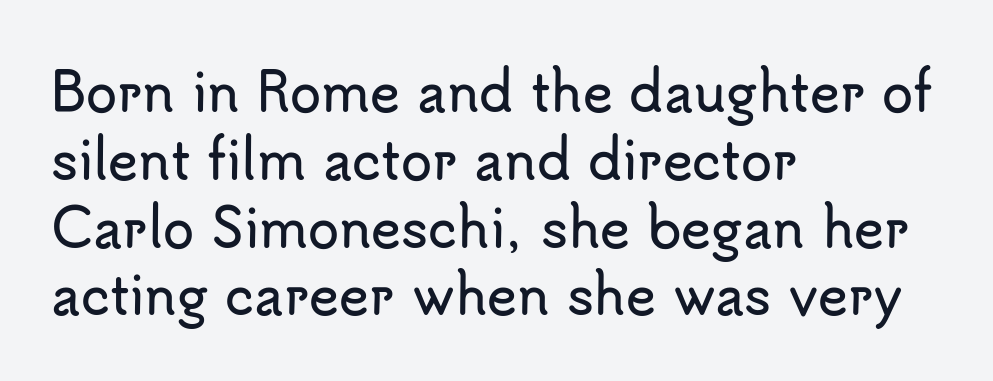
{"serif": "no", "italic": "no", "width": "normal", "stroke_contrast": "low", "x_height": "small", "monospaced": "no", "underline": "no", "align": "left", "line_spacing": "normal", "line_spacing_ratio": 1.33, "letter_spacing": "normal", "letter_spacing_em": 0.0, "glyph_px": 51}
